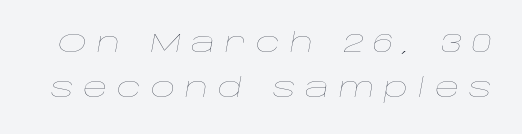
Q: Is the text bold? A: No.
Q: Is the text italic (slanted)? A: Yes, it leans right by about 10 degrees.
Q: Is the text underlined? A: No.
Q: Is the spacing between letters normal or unusually wide? A: Unusually wide.
Q: Is the spacing between lines tight, normal or loose? A: Normal.
